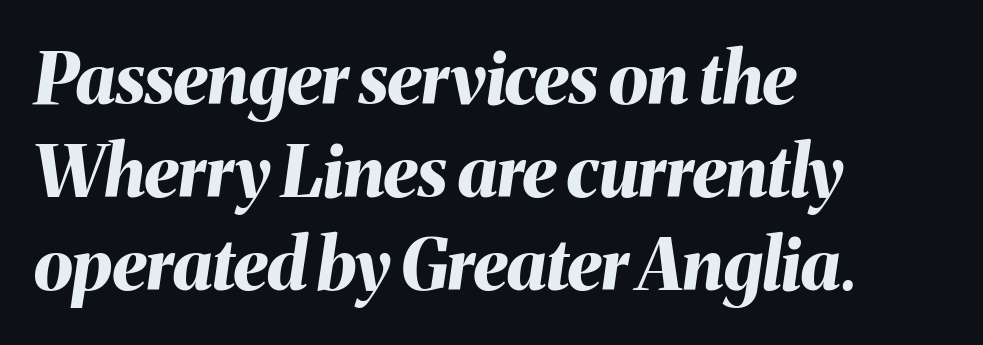
The glyphs are unaccompanied by any horizontal stroke below them. This rendering leaves character spacing at its baseline value. Horizontal bands of white between lines are of average thickness. Plenty of ink on the page — the face is bold.
